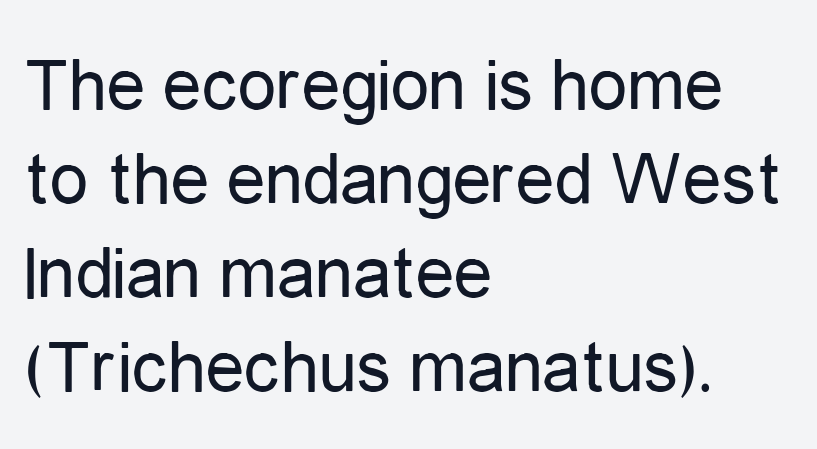
Q: Is the text bold? A: No.
Q: Is the text italic (slanted)? A: No, it is upright.
Q: Is the typeface a serif or a sans-serif typeface? A: Sans-serif.
Q: Is the text underlined? A: No.
Q: How is the paragraph aligned? A: Left-aligned.
Q: Is the spacing between letters normal or unusually wide? A: Normal.
Q: Width (condensed, normal, or wide)? A: Condensed.
Q: Stroke contrast? A: Low.
Q: x-height? A: Medium.
Q: Monospaced? A: No.
